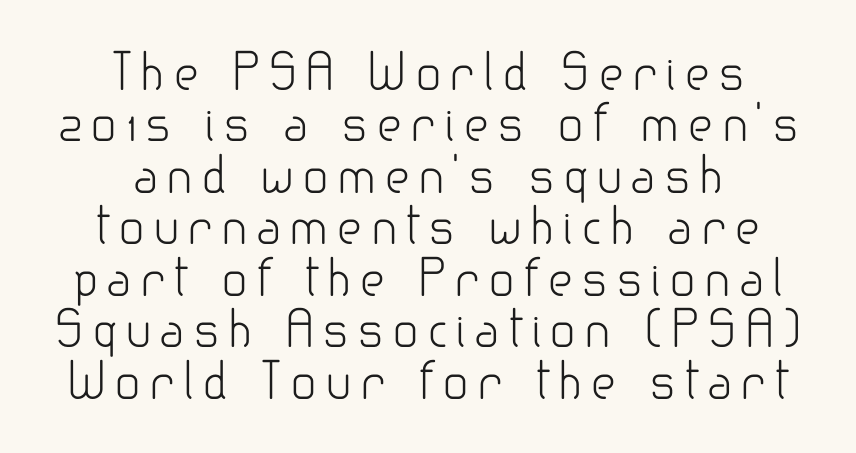
{"serif": "no", "italic": "no", "bold": "no", "weight": "light", "width": "normal", "stroke_contrast": "low", "x_height": "small", "monospaced": "no", "underline": "no", "align": "center", "line_spacing": "tight", "line_spacing_ratio": 1.05, "glyph_px": 49}
